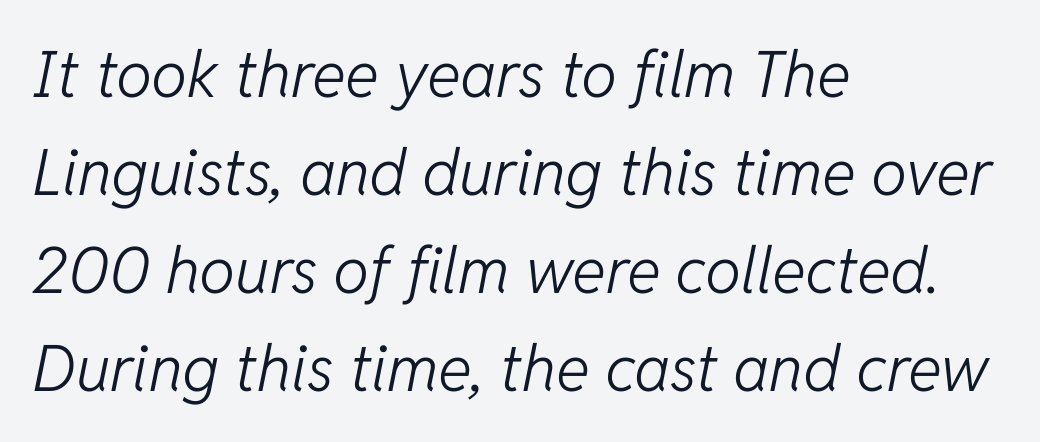
Q: Is the text bold? A: No.
Q: Is the text italic (slanted)? A: Yes, it leans right by about 11 degrees.
Q: Is the text underlined? A: No.
Q: How is the paragraph aligned? A: Left-aligned.
Q: Is the spacing between letters normal or unusually wide? A: Normal.
Q: Is the spacing between lines tight, normal or loose? A: Normal.
Q: Width (condensed, normal, or wide)? A: Normal.
Q: Stroke contrast? A: Low.
Q: x-height? A: Medium.
Q: Monospaced? A: No.
